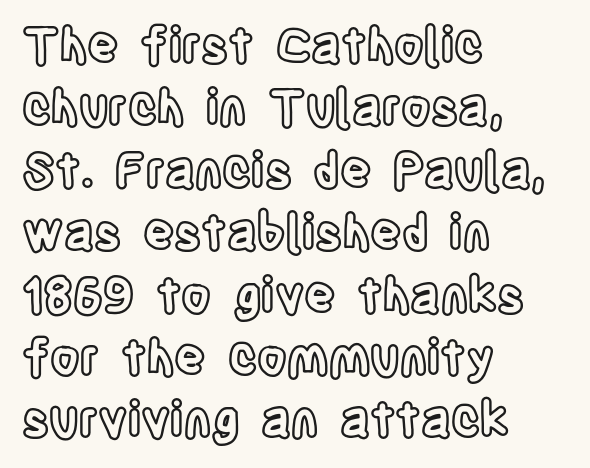
Q: Is the text italic (slanted)? A: No, it is upright.
Q: Is the text underlined? A: No.
Q: How is the paragraph aligned? A: Left-aligned.
Q: Is the spacing between letters normal or unusually wide? A: Normal.
Q: Is the spacing between lines tight, normal or loose? A: Normal.
Q: Width (condensed, normal, or wide)? A: Condensed.
Q: x-height? A: Large.
Q: Monospaced? A: No.
